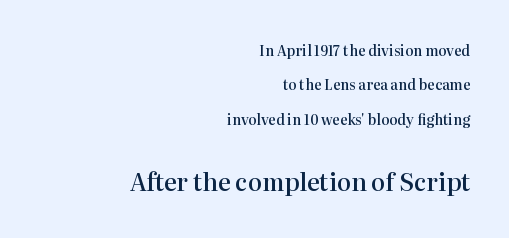
The horizontal fit of the characters is conventional and even. The typography opts for an upright posture over an oblique one. Notice the wide empty band between every row — that's loose leading. Caption: upper text group reduced, lower text group enlarged.
